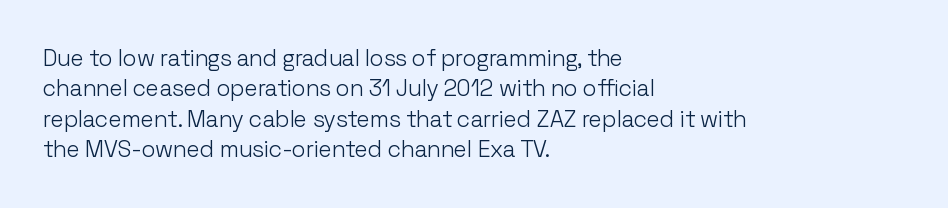
Q: Is the text bold? A: No.
Q: Is the text italic (slanted)? A: No, it is upright.
Q: Is the text underlined? A: No.
Q: How is the paragraph aligned? A: Left-aligned.
Q: Is the spacing between letters normal or unusually wide? A: Normal.
Q: Is the spacing between lines tight, normal or loose? A: Normal.
